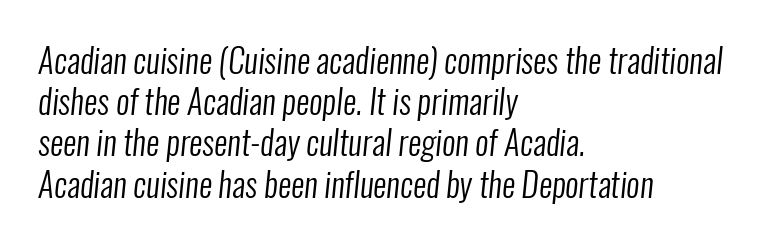
The face used here is rendered with its standard letterfit. The passage shown is typed in a proportional face where columns would drift. Is this a heavy cut? Hardly; it is regular or lighter. Honestly, the row spacing looks completely unremarkable. The type family on display is of the sans-serif kind. A clean baseline with only descenders dipping below it.
